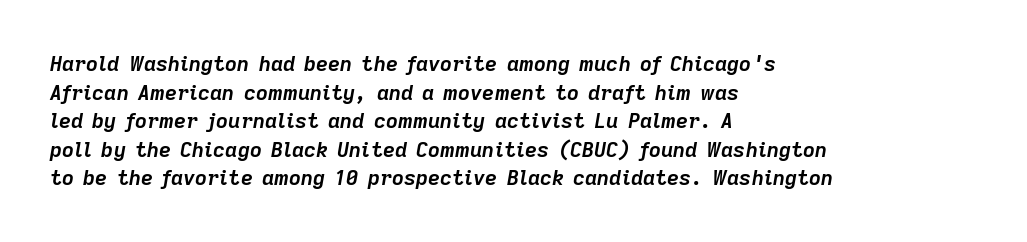
The image shows 21 px bold type, italic (leaning right); set left-aligned, normal line spacing (1.36x), normal letter spacing, not underlined.
